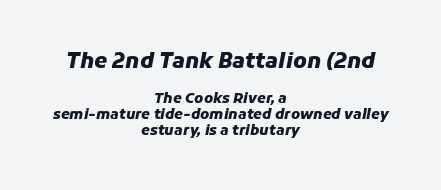
{"italic": "yes", "lean": "right", "slant_degrees": 11, "bold": "yes", "underline": "no", "align": "center", "line_spacing": "tight", "line_spacing_ratio": 1.14, "letter_spacing": "normal", "letter_spacing_em": 0.0, "larger_block": "first", "size_ratio": 1.5, "glyph_px": 21}
